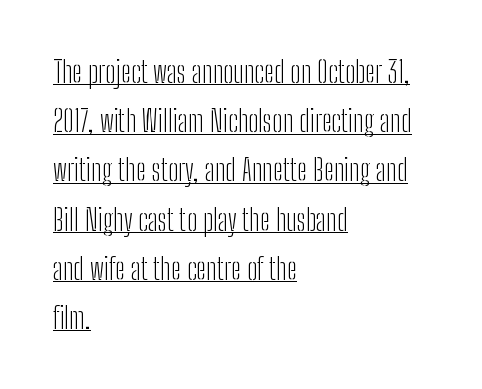
{"serif": "no", "italic": "no", "bold": "no", "weight": "light", "width": "condensed", "stroke_contrast": "low", "x_height": "medium", "monospaced": "no", "underline": "yes", "align": "left", "line_spacing": "normal", "line_spacing_ratio": 1.64, "letter_spacing": "normal", "letter_spacing_em": 0.0, "glyph_px": 30}
